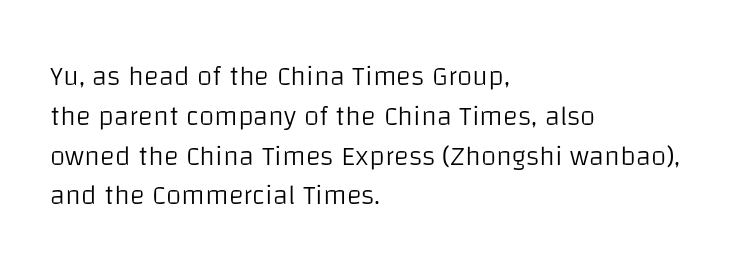
The image shows 28 px light sans-serif type, upright; set left-aligned, normal line spacing (1.42x), normal letter spacing, not underlined; low stroke contrast and a large x-height.
